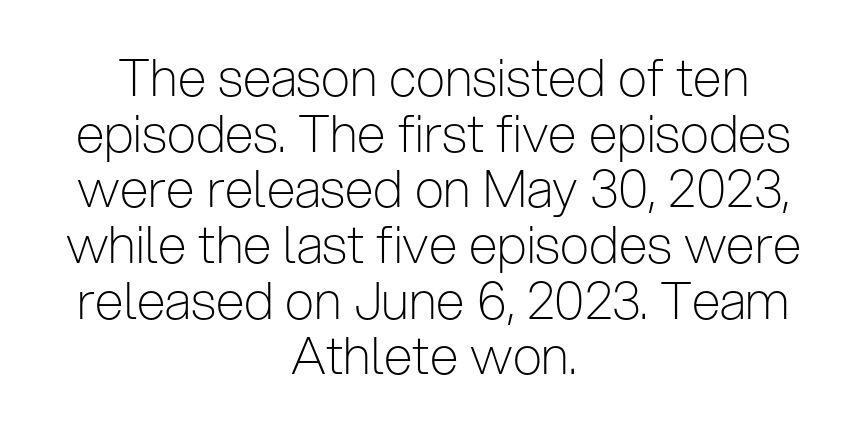
Teacher's note: observe the equal gaps on both sides — that is centered alignment. The face used here is proportionally spaced, like ordinary book or web type. The gaps between neighbouring characters are ordinary and unremarkable. Italic? Not at all — the glyphs are vertical.
